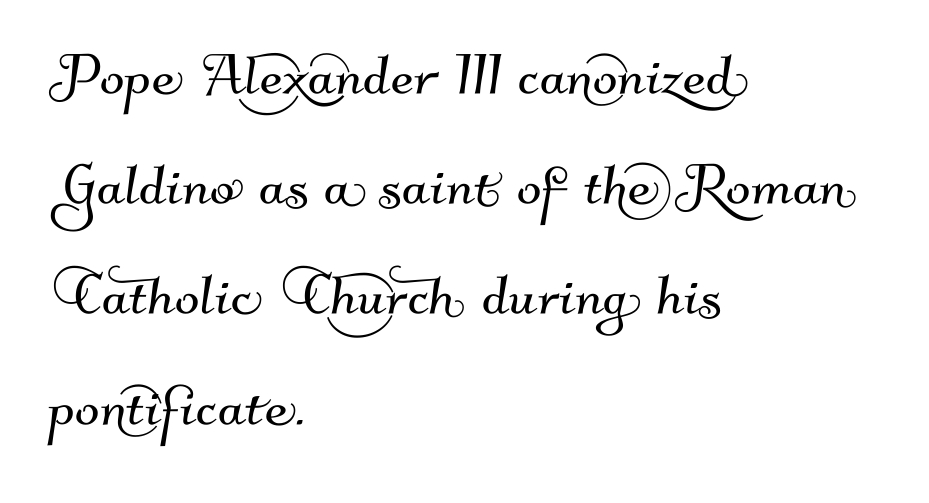
The image shows 73 px sans-serif type; set left-aligned, normal line spacing (1.51x), normal letter spacing, not underlined; medium stroke contrast and a small x-height.
